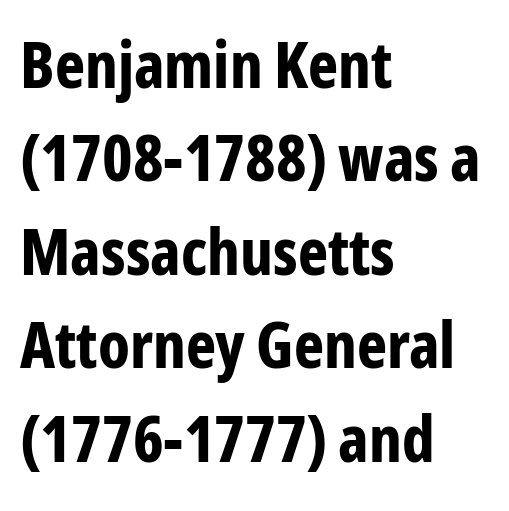
Q: Is the text bold? A: Yes.
Q: Is the text italic (slanted)? A: No, it is upright.
Q: Is the typeface a serif or a sans-serif typeface? A: Sans-serif.
Q: Is the text underlined? A: No.
Q: How is the paragraph aligned? A: Left-aligned.
Q: Is the spacing between letters normal or unusually wide? A: Normal.
Q: Is the spacing between lines tight, normal or loose? A: Normal.
Q: Width (condensed, normal, or wide)? A: Condensed.
Q: Stroke contrast? A: Low.
Q: x-height? A: Medium.
Q: Monospaced? A: No.
